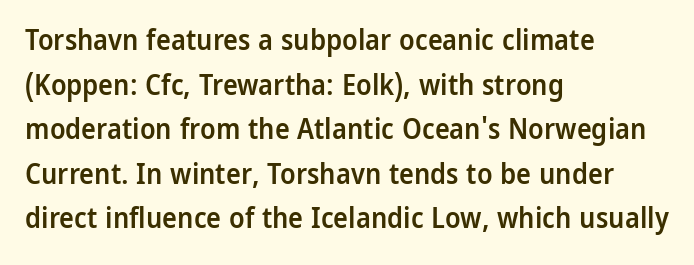
Proportional: the letters do not fall into vertical columns. The letters carry no serifs — their stems end cleanly without finishing strokes. The area under the type is left untouched. When letters stand straight like this, we call the style roman or upright. Caption: multi-line text, flush left, ragged right.
